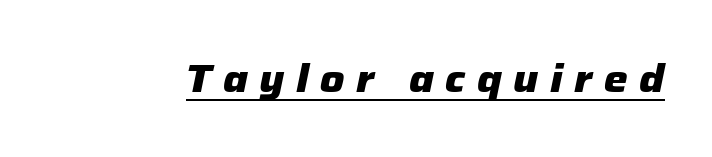
Q: Is the text bold? A: Yes.
Q: Is the text italic (slanted)? A: Yes, it leans right by about 12 degrees.
Q: Is the text underlined? A: Yes.
Q: Is the spacing between letters normal or unusually wide? A: Unusually wide.
Q: Width (condensed, normal, or wide)? A: Normal.
Q: Stroke contrast? A: Low.
Q: x-height? A: Medium.
Q: Monospaced? A: No.
